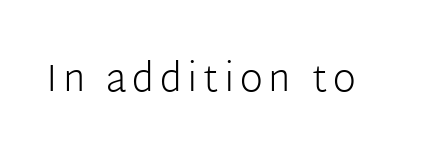
{"serif": "no", "italic": "no", "bold": "no", "weight": "light", "width": "normal", "stroke_contrast": "low", "x_height": "medium", "monospaced": "no", "underline": "no", "glyph_px": 39}
